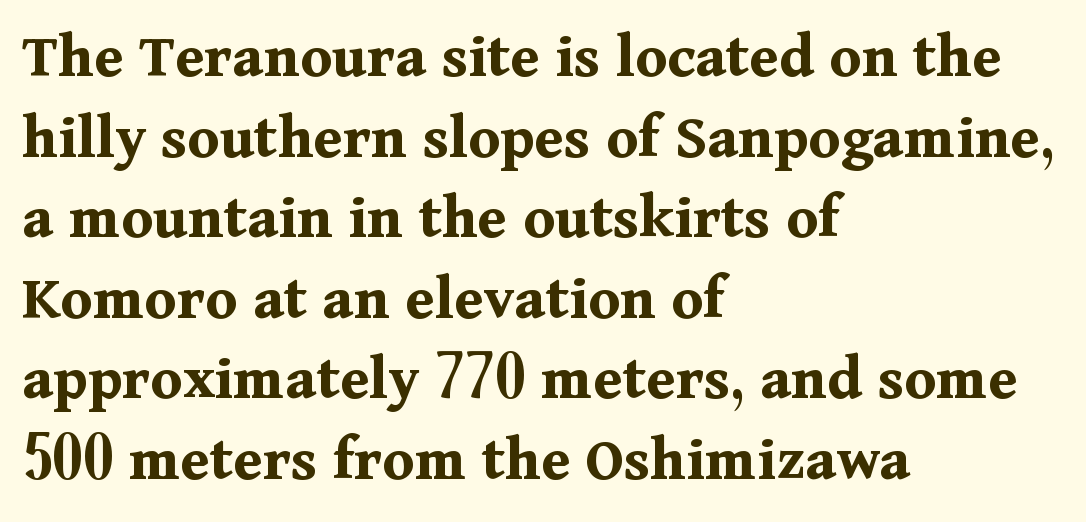
Posture: straight, roman, zero tilt. Typographically, this falls in the serif category. Visually the block forms a straight wall on the left and a jagged coastline on the right. Caption: bold face, heavy strokes.
